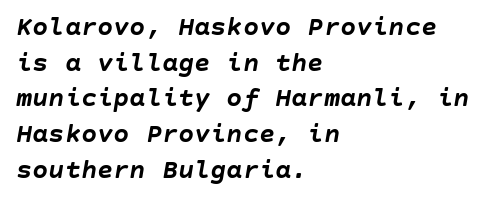
These lines sit exactly where default settings would place them. The zone under the glyphs is completely vacant. Notice how the stems are inclined rather than vertical — that's the hallmark of italics. This rendering leaves character spacing at its baseline value.
